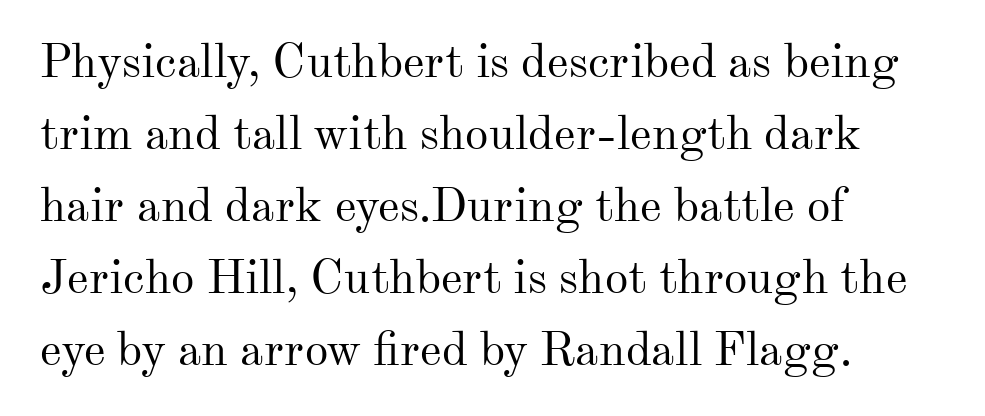
The image shows 47 px regular-weight serif type, upright; set left-aligned, normal line spacing (1.53x), normal letter spacing, not underlined; medium stroke contrast and a small x-height.
